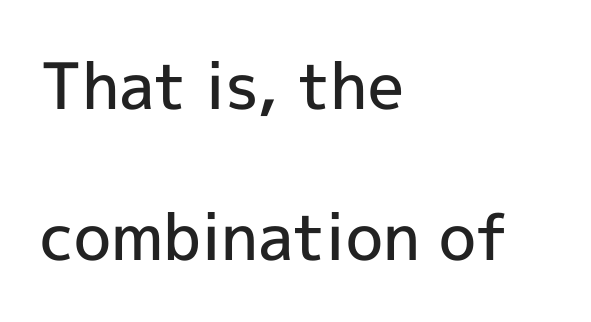
The image shows 64 px semibold sans-serif type, upright; set left-aligned, loose line spacing (2.36x), normal letter spacing, not underlined; a medium x-height.
